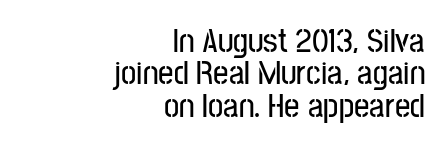
{"serif": "no", "italic": "no", "width": "condensed", "stroke_contrast": "low", "x_height": "medium", "monospaced": "no", "underline": "no", "align": "right", "line_spacing": "tight", "line_spacing_ratio": 0.95, "letter_spacing": "normal", "letter_spacing_em": 0.0, "glyph_px": 34}
